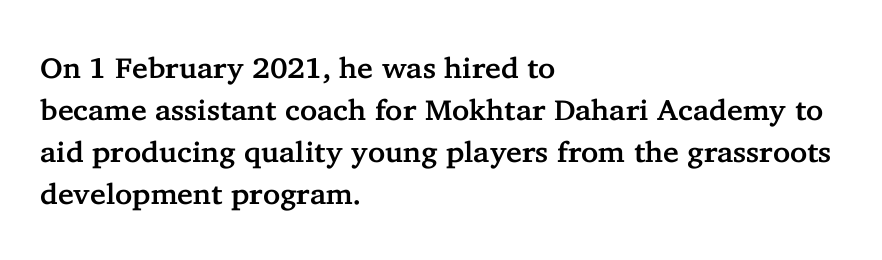
Q: Is the text italic (slanted)? A: No, it is upright.
Q: Is the typeface a serif or a sans-serif typeface? A: Serif.
Q: Is the text underlined? A: No.
Q: How is the paragraph aligned? A: Left-aligned.
Q: Is the spacing between letters normal or unusually wide? A: Normal.
Q: Is the spacing between lines tight, normal or loose? A: Normal.
Q: Width (condensed, normal, or wide)? A: Normal.
Q: Stroke contrast? A: Low.
Q: x-height? A: Medium.
Q: Monospaced? A: No.
